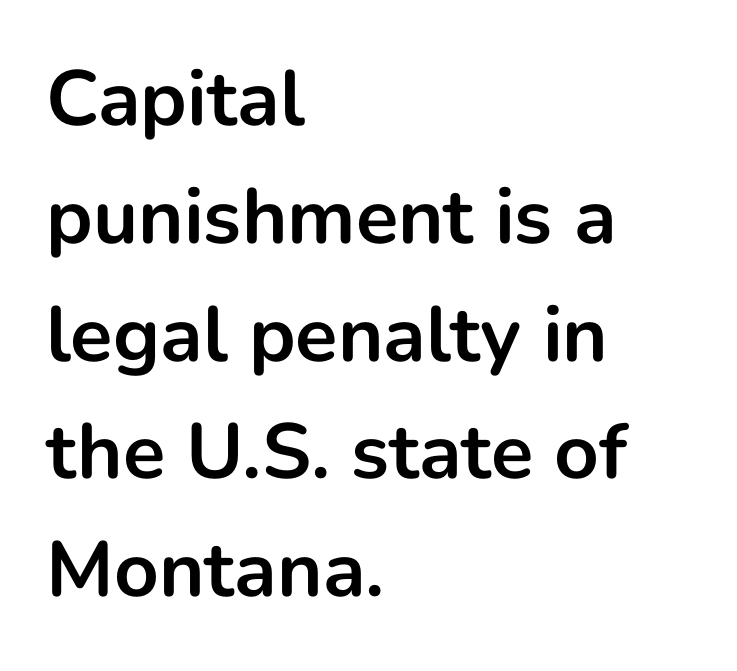
{"serif": "no", "italic": "no", "bold": "yes", "weight": "bold", "width": "normal", "stroke_contrast": "low", "x_height": "medium", "monospaced": "no", "underline": "no", "align": "left", "line_spacing": "normal", "line_spacing_ratio": 1.51, "letter_spacing": "normal", "letter_spacing_em": 0.0, "glyph_px": 78}
